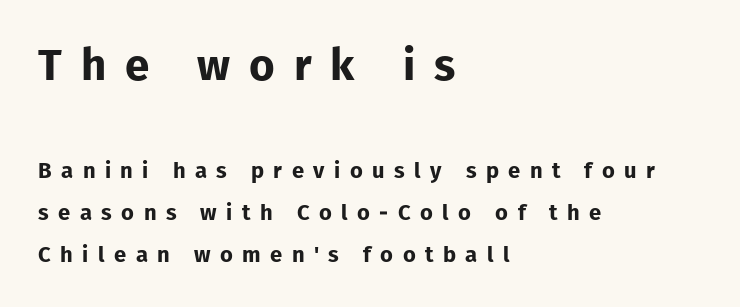
{"serif": "no", "italic": "no", "bold": "yes", "weight": "bold", "width": "normal", "stroke_contrast": "low", "x_height": "medium", "monospaced": "no", "underline": "no", "align": "left", "line_spacing": "loose", "line_spacing_ratio": 1.91, "letter_spacing": "wide", "letter_spacing_em": 0.43, "larger_block": "first", "size_ratio": 2.0, "glyph_px": 44}
